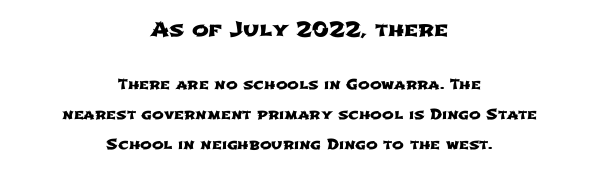
The image shows 20 px text type; set centered, loose line spacing (2.15x), normal letter spacing, not underlined; the first (top) block is 1.43x larger.
